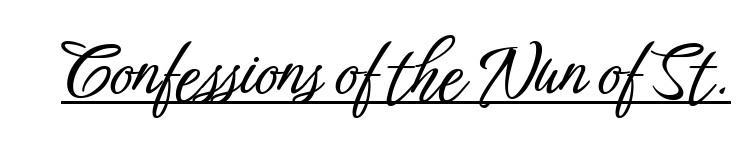
Q: Is the text italic (slanted)? A: Yes.
Q: Is the typeface a serif or a sans-serif typeface? A: Sans-serif.
Q: Is the text underlined? A: Yes.
Q: Is the spacing between letters normal or unusually wide? A: Normal.
Q: Width (condensed, normal, or wide)? A: Condensed.
Q: Stroke contrast? A: Low.
Q: x-height? A: Medium.
Q: Monospaced? A: No.
